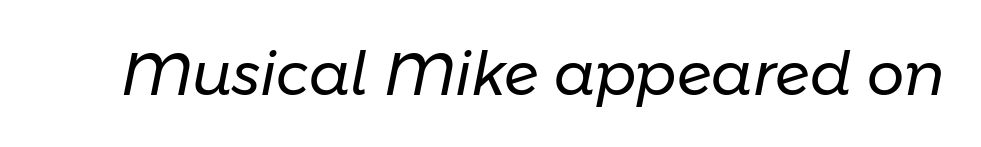
Q: Is the text bold? A: No.
Q: Is the text italic (slanted)? A: Yes, it leans right by about 11 degrees.
Q: Is the text underlined? A: No.
Q: Is the spacing between letters normal or unusually wide? A: Normal.
Q: Width (condensed, normal, or wide)? A: Normal.
Q: Stroke contrast? A: Low.
Q: x-height? A: Medium.
Q: Monospaced? A: No.
